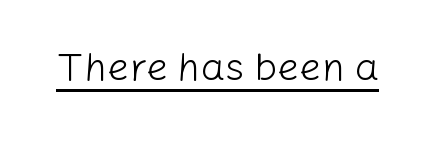
Note the varied advance widths — an 'i' is clearly narrower than an 'm'. Every stem runs plumb, perpendicular to the baseline. Emphasis is given by a line drawn under the lettering. Tracking value appears to be zero — textbook default spacing.
